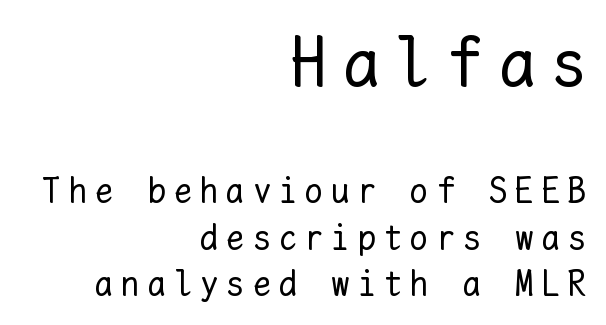
Q: Is the text bold? A: No.
Q: Is the text italic (slanted)? A: No, it is upright.
Q: Is the text underlined? A: No.
Q: How is the paragraph aligned? A: Right-aligned.
Q: Is the spacing between letters normal or unusually wide? A: Unusually wide.
Q: Is the spacing between lines tight, normal or loose? A: Normal.
Q: Which block of text is set in a larger size, the first (top) or the second (bottom)? A: The first (top) one.
Q: Width (condensed, normal, or wide)? A: Normal.
Q: Stroke contrast? A: Low.
Q: x-height? A: Medium.
Q: Monospaced? A: Yes.
